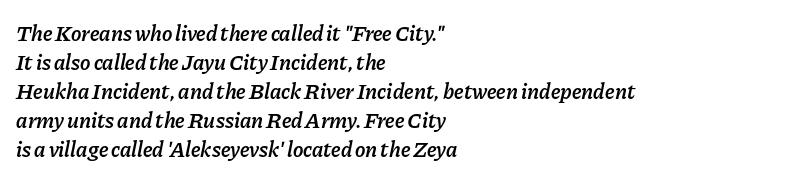
Interline gaps are of average width in this sample. No word sits above an underline. The typesetting leans somewhat heavy: a semibold. The passage shown has conventional tracking throughout. Notice how the passage keeps a crisp vertical edge on the left only.
